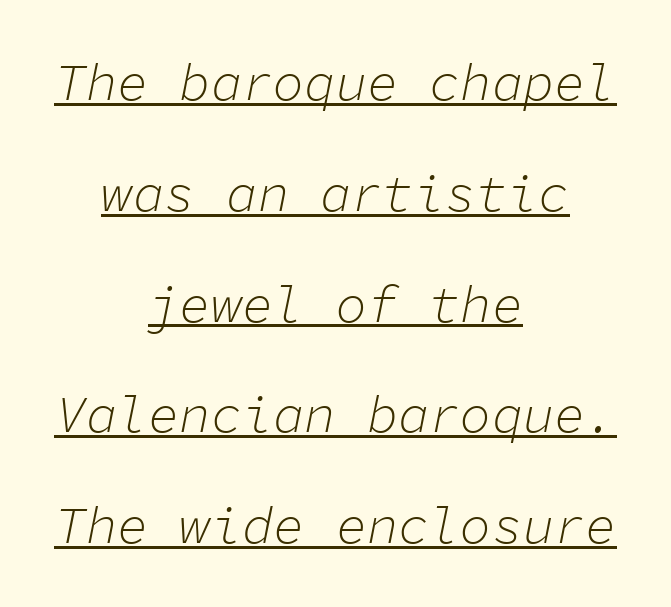
Bold? No — there's no thickening of the strokes. A typesetter would call this monospace, since all characters share one set width. Yep, that's italic — everything's leaning. The specimen includes a rule beneath the text block's lines. Short and long lines alike share a common midpoint.
